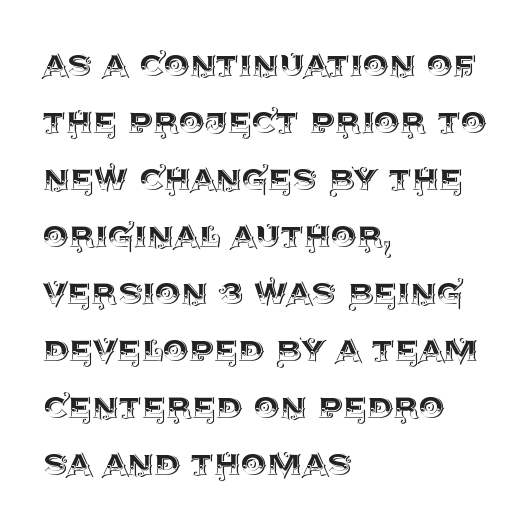
{"italic": "no", "width": "normal", "x_height": "large", "monospaced": "no", "underline": "no", "align": "left", "line_spacing": "normal", "line_spacing_ratio": 1.39, "letter_spacing": "normal", "letter_spacing_em": 0.0, "glyph_px": 41}
